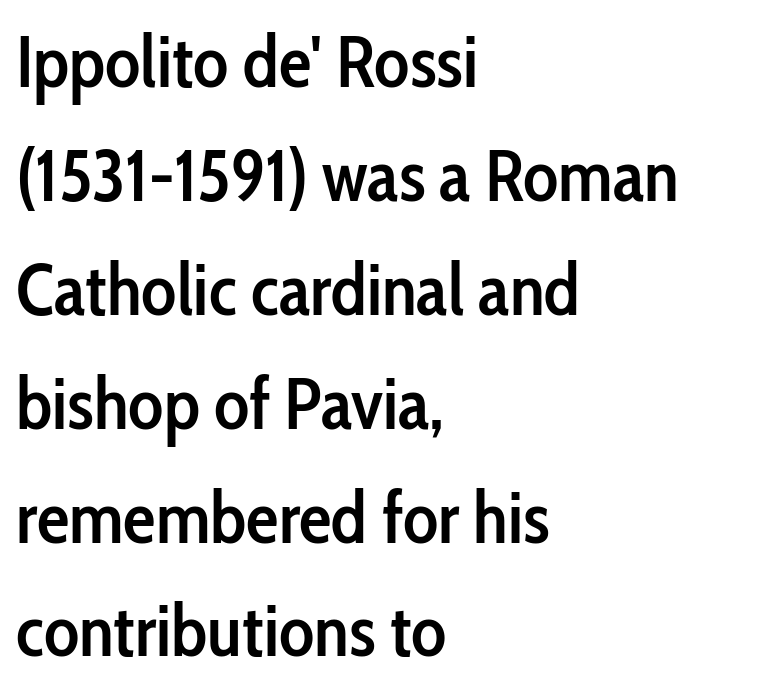
The image shows 73 px semibold, condensed sans-serif type, upright; set left-aligned, normal line spacing (1.56x), normal letter spacing, not underlined; low stroke contrast and a medium x-height.
